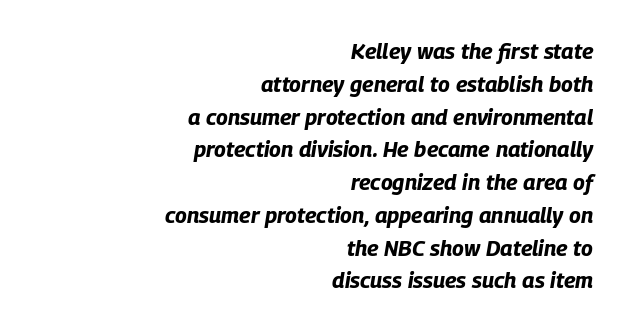
Caption: multi-line text, flush right, ragged left. Interline gaps are of average width in this sample. The passage shown is not underscored anywhere. What stands out about the letter spacing? Nothing — it is the standard amount. I'd describe the lettering as bold — thick and assertive.
